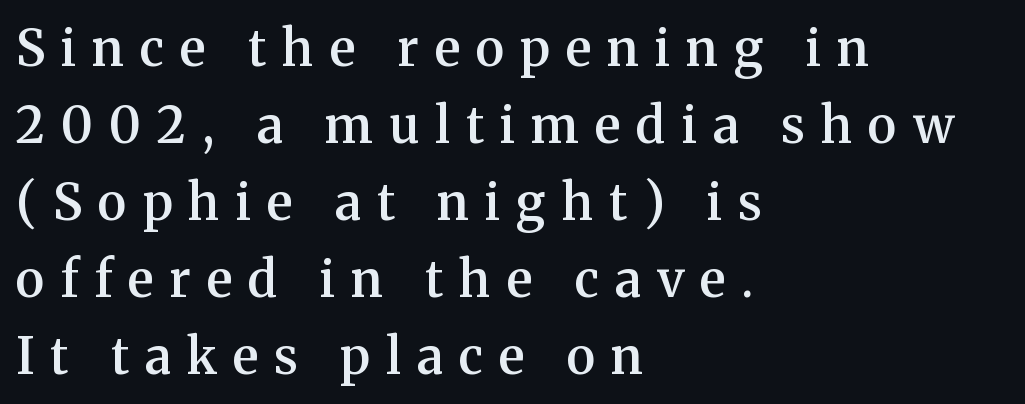
The typesetting leans somewhat heavy: a semibold. The lines are quadded left. The passage shown has open, widely tracked lettering throughout. Unmarked baselines from the first word to the last. The letters advance in unequal steps, a hallmark of proportional type.
